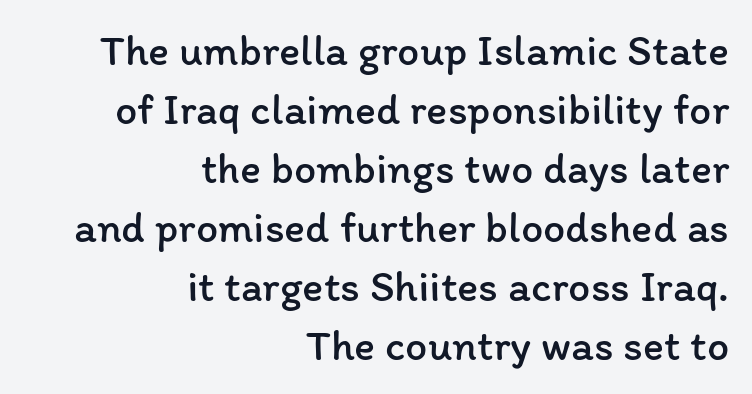
{"italic": "no", "bold": "no", "weight": "regular", "width": "normal", "stroke_contrast": "low", "x_height": "medium", "monospaced": "no", "underline": "no", "align": "right", "line_spacing": "normal", "line_spacing_ratio": 1.34, "letter_spacing": "normal", "letter_spacing_em": 0.0, "glyph_px": 44}
